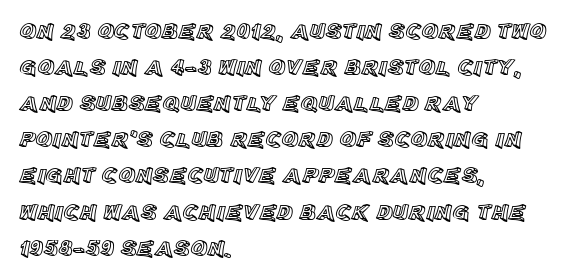
Q: Is the text italic (slanted)? A: Yes.
Q: Is the text underlined? A: No.
Q: How is the paragraph aligned? A: Left-aligned.
Q: Is the spacing between letters normal or unusually wide? A: Normal.
Q: Is the spacing between lines tight, normal or loose? A: Normal.
